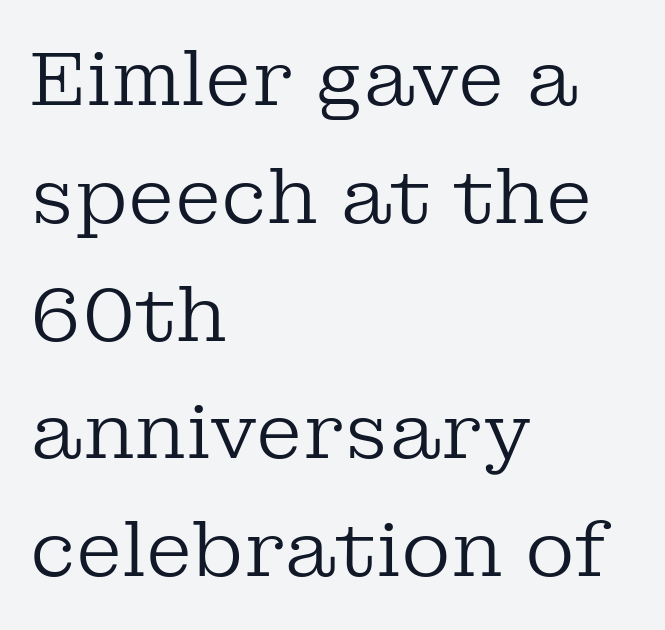
The image shows 76 px regular-weight serif type, upright; set left-aligned, normal line spacing (1.55x), normal letter spacing, not underlined; low stroke contrast and a medium x-height.
